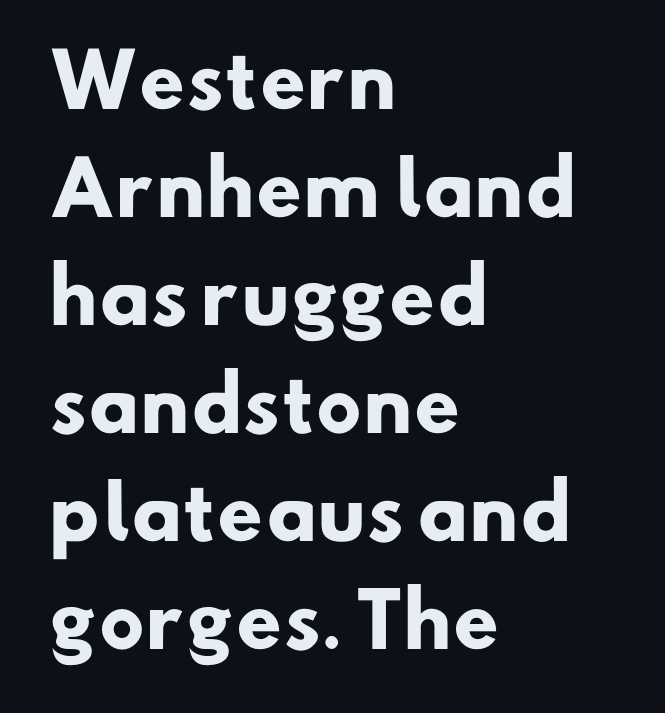
The foot of each line stays bare and open. The letters advance in unequal steps, a hallmark of proportional type. In terms of leading, this rendering sits right in the middle. Caption: multi-line text, flush left, ragged right. What weight is shown? A full bold with thick strokes.
